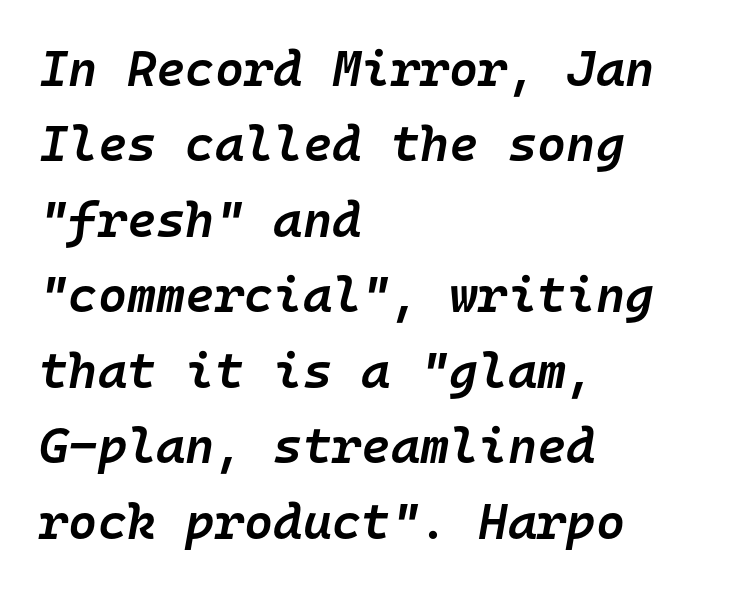
{"italic": "yes", "lean": "right", "slant_degrees": 10, "bold": "semi", "weight": "semibold", "width": "normal", "stroke_contrast": "low", "x_height": "medium", "monospaced": "yes", "underline": "no", "align": "left", "line_spacing": "normal", "line_spacing_ratio": 1.51, "letter_spacing": "normal", "letter_spacing_em": 0.0, "glyph_px": 50}
